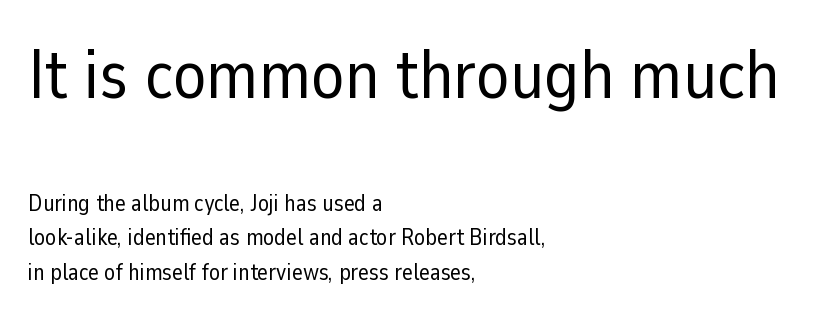
{"serif": "no", "italic": "no", "bold": "no", "weight": "regular", "width": "normal", "stroke_contrast": "low", "x_height": "medium", "monospaced": "no", "underline": "no", "align": "left", "line_spacing": "normal", "line_spacing_ratio": 1.5, "letter_spacing": "normal", "letter_spacing_em": 0.0, "larger_block": "first", "size_ratio": 3.0, "glyph_px": 69}
